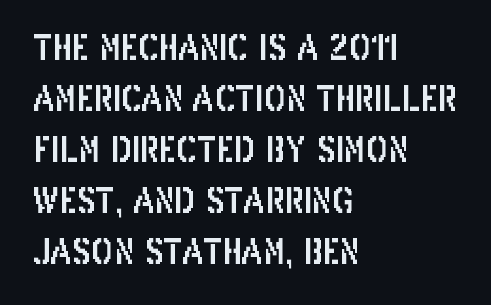
This sample has the flowing, uneven cadence of proportional lettering. Bare-footed words on every line. The type family on display is of the sans-serif kind. Reading down the block, your eye returns to a fixed left position each line. Horizontal bands of white between lines are of average thickness. The font's upright variant was chosen for this text.
